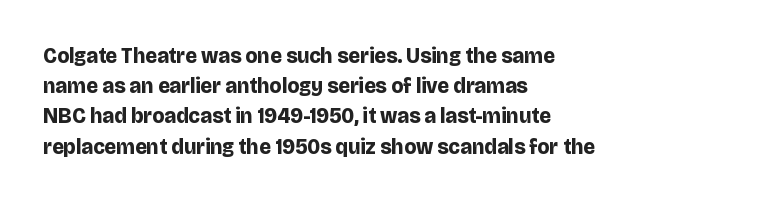
The image shows 21 px bold type, upright; set left-aligned, normal line spacing (1.44x), normal letter spacing, not underlined.
